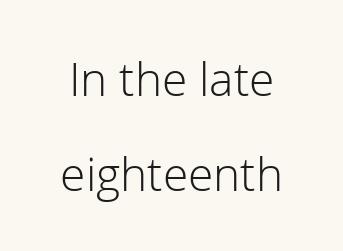
The image shows 46 px light sans-serif type, upright; set loose line spacing (2.06x), normal letter spacing, not underlined; low stroke contrast and a medium x-height.
